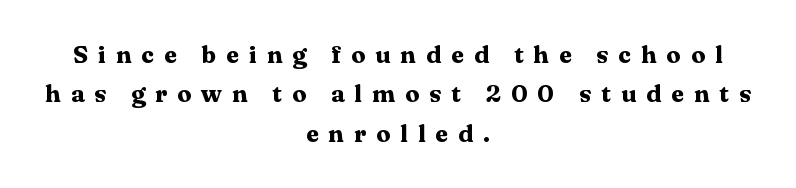
The image shows 24 px bold type, upright; set centered, normal line spacing (1.64x), unusually wide letter spacing (+0.41 em), not underlined.
